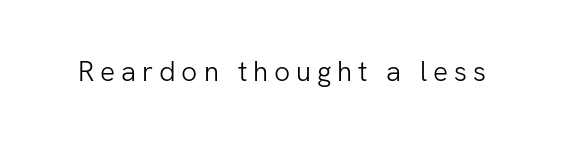
{"serif": "no", "italic": "no", "bold": "no", "weight": "light", "width": "normal", "stroke_contrast": "low", "x_height": "medium", "monospaced": "no", "underline": "no", "letter_spacing": "wide", "letter_spacing_em": 0.21, "glyph_px": 28}
